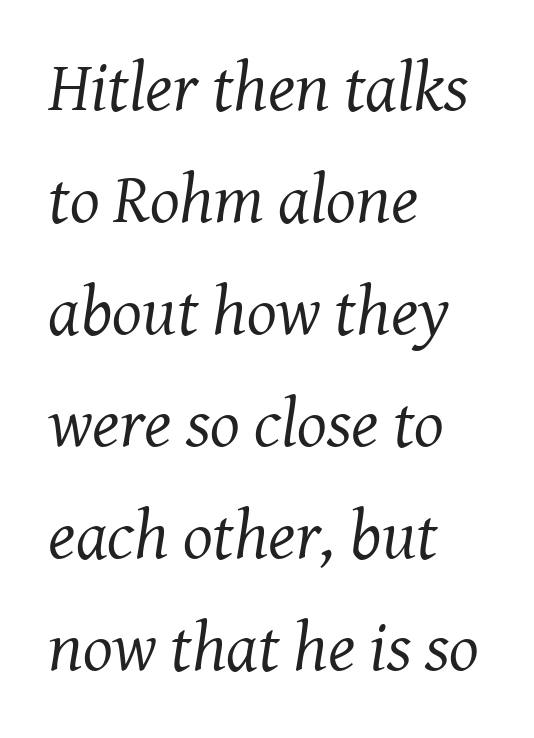
{"serif": "yes", "italic": "yes", "lean": "right", "slant_degrees": 8, "bold": "no", "weight": "regular", "width": "normal", "stroke_contrast": "medium", "x_height": "medium", "monospaced": "no", "underline": "no", "align": "left", "line_spacing": "normal", "line_spacing_ratio": 1.6, "letter_spacing": "normal", "letter_spacing_em": 0.0, "glyph_px": 70}
